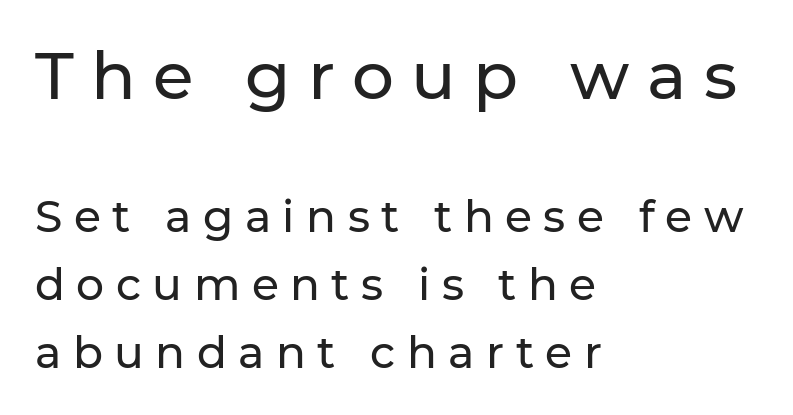
{"serif": "no", "italic": "no", "width": "normal", "stroke_contrast": "low", "x_height": "medium", "monospaced": "no", "underline": "no", "align": "left", "line_spacing": "normal", "line_spacing_ratio": 1.54, "letter_spacing": "wide", "letter_spacing_em": 0.26, "larger_block": "first", "size_ratio": 1.5, "glyph_px": 66}
